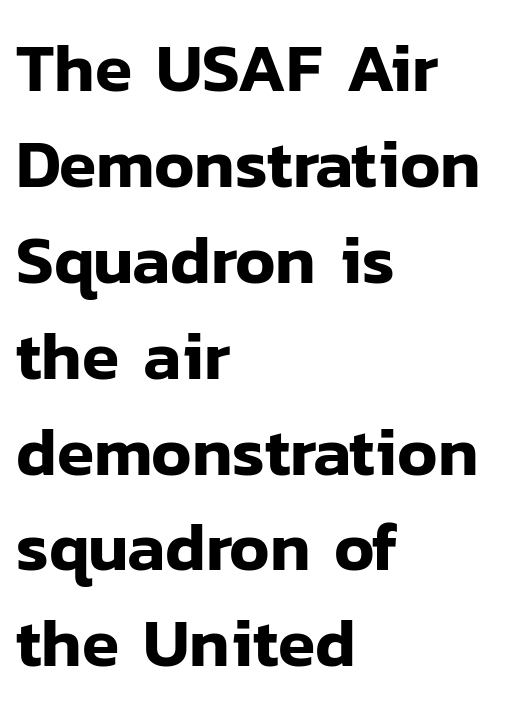
Q: Is the text italic (slanted)? A: No, it is upright.
Q: Is the typeface a serif or a sans-serif typeface? A: Sans-serif.
Q: Is the text underlined? A: No.
Q: How is the paragraph aligned? A: Left-aligned.
Q: Is the spacing between letters normal or unusually wide? A: Normal.
Q: Is the spacing between lines tight, normal or loose? A: Normal.
Q: Width (condensed, normal, or wide)? A: Normal.
Q: Stroke contrast? A: Low.
Q: x-height? A: Medium.
Q: Monospaced? A: No.
